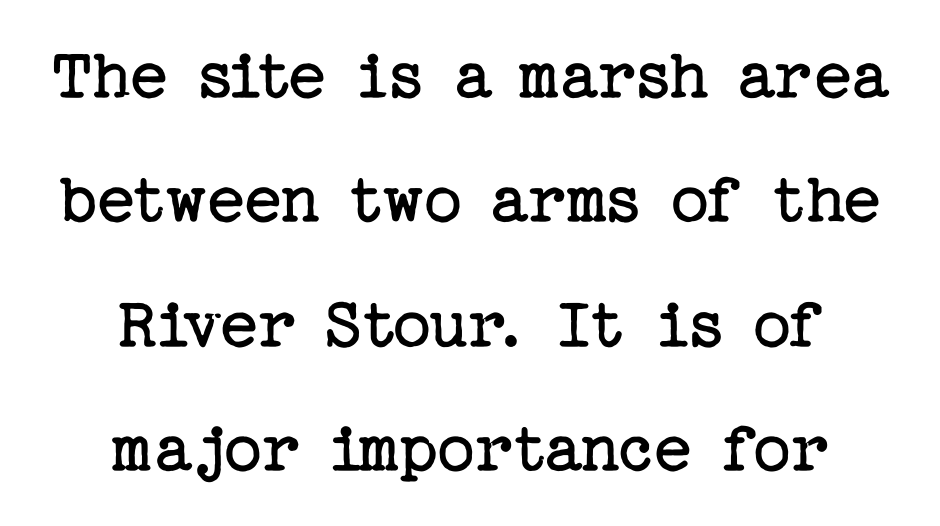
The image shows 74 px regular-weight serif type, upright; set centered, normal line spacing (1.68x), normal letter spacing, not underlined; low stroke contrast and a medium x-height.
